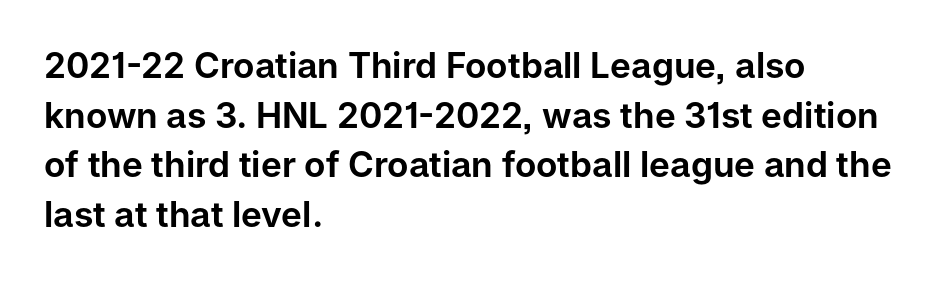
Whoever set this chose a conventional vertical rhythm. Spacing verdict: proportional, widths tailored to each character. Teacher's note: observe the even left margin — that is flush-left alignment. This sample uses a sans-serif face. The gaps between neighbouring characters are ordinary and unremarkable. The gap between lines stays unmarked.
